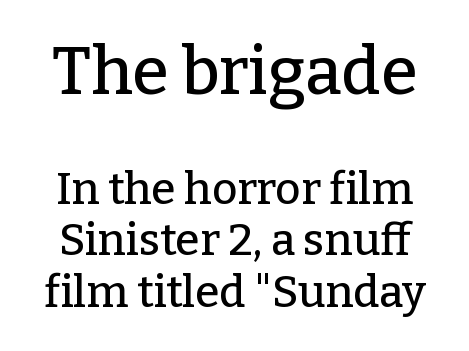
{"serif": "yes", "italic": "no", "width": "normal", "stroke_contrast": "low", "x_height": "medium", "monospaced": "no", "underline": "no", "line_spacing_ratio": 1.17, "letter_spacing": "normal", "letter_spacing_em": 0.0, "larger_block": "first", "size_ratio": 1.5, "glyph_px": 66}
